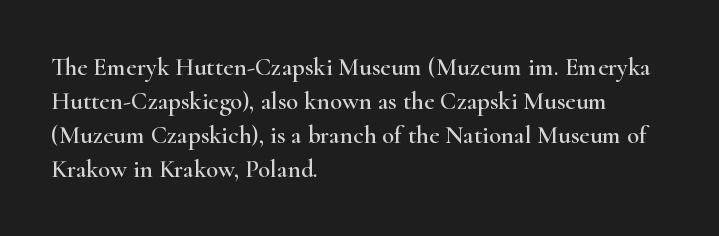
{"italic": "no", "underline": "no", "align": "left", "line_spacing": "normal", "line_spacing_ratio": 1.36, "letter_spacing": "normal", "letter_spacing_em": 0.0, "glyph_px": 25}
